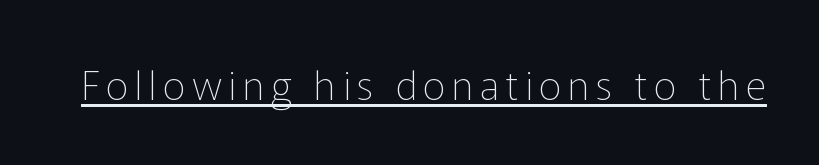
The image shows 40 px thin sans-serif type, upright; set underlined; low stroke contrast and a medium x-height.
